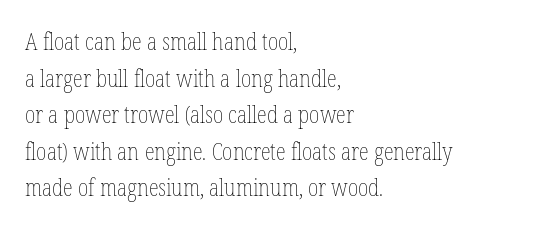
{"italic": "no", "bold": "no", "underline": "no", "align": "left", "line_spacing": "normal", "line_spacing_ratio": 1.59, "letter_spacing": "normal", "letter_spacing_em": 0.0, "glyph_px": 23}
